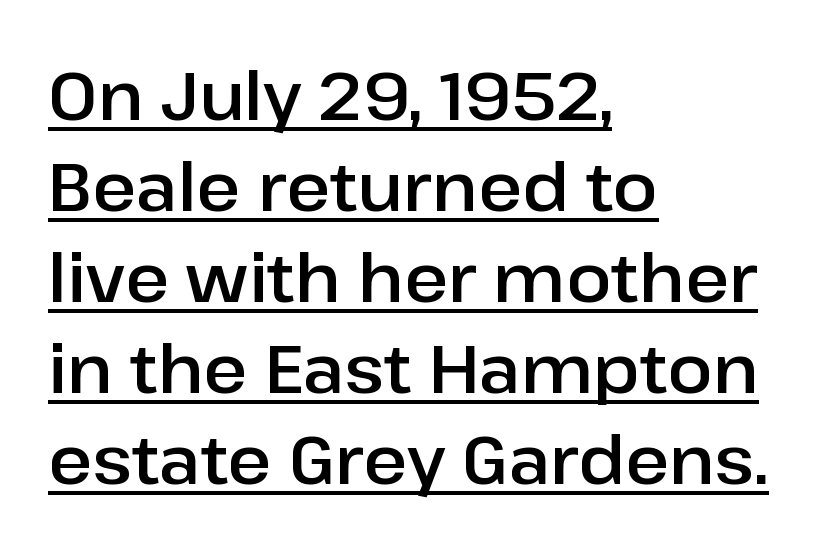
This is the regular roman posture of the typeface. Somebody hit Ctrl+U on this one — the words are underlined. How are the letters spaced? Ordinarily, with no added tracking. Each letter keeps its own natural width here, so spacing adapts to shape.
